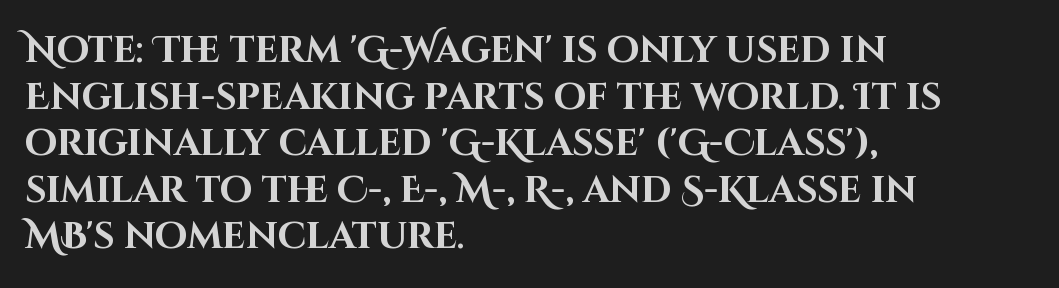
{"serif": "no", "italic": "no", "bold": "yes", "weight": "bold", "width": "normal", "stroke_contrast": "high", "x_height": "large", "monospaced": "no", "underline": "no", "align": "left", "line_spacing": "normal", "line_spacing_ratio": 1.26, "letter_spacing": "normal", "letter_spacing_em": 0.0, "glyph_px": 37}
